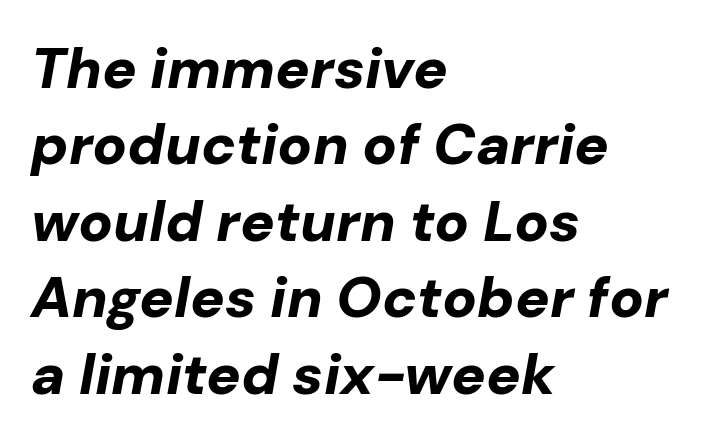
The image shows 57 px bold type, italic (leaning right); set left-aligned, normal line spacing (1.34x), normal letter spacing, not underlined; low stroke contrast and a medium x-height.
